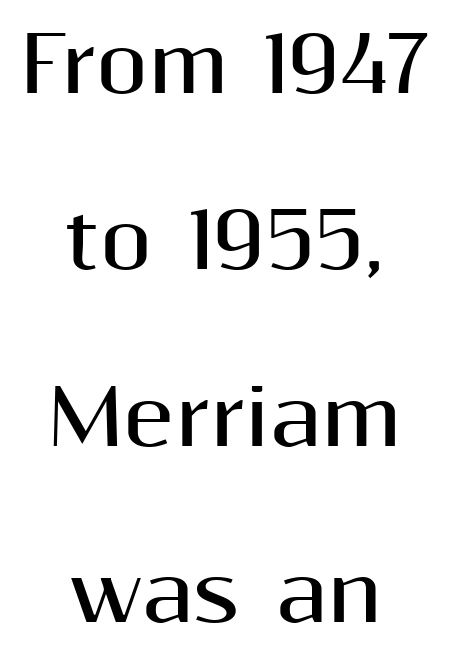
{"serif": "no", "italic": "no", "bold": "yes", "weight": "bold", "width": "normal", "stroke_contrast": "medium", "x_height": "medium", "monospaced": "no", "underline": "no", "align": "center", "line_spacing": "loose", "line_spacing_ratio": 2.32, "letter_spacing": "normal", "letter_spacing_em": 0.0, "glyph_px": 76}
